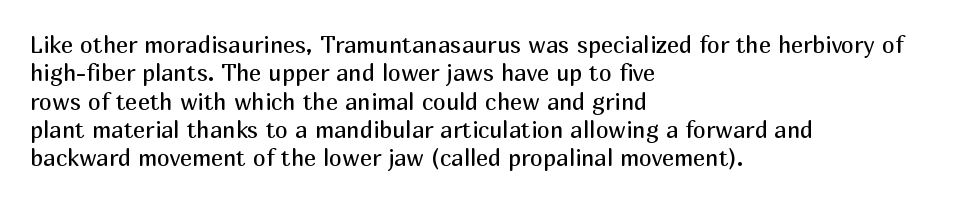
Nobody touched the tracking dial on this one. Visually the block forms a straight wall on the left and a jagged coastline on the right. Posture: upright roman. Beneath every word, the page is bare.
